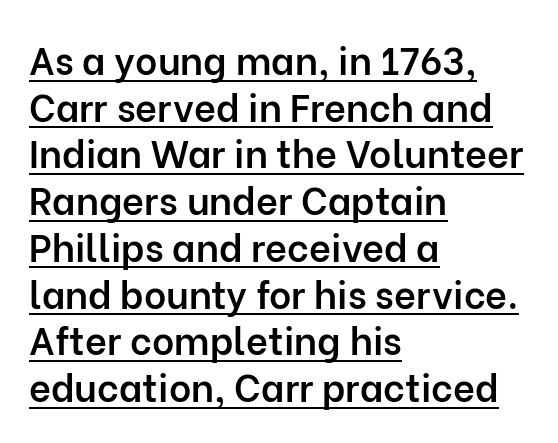
Is there any slant? The stems are plumb. Students, this is semibold: more ink than regular, less than bold. These lines stack with their left ends in a neat column. Default kerning and tracking; the words read as compact shapes. Proportional: the letters do not fall into vertical columns.
